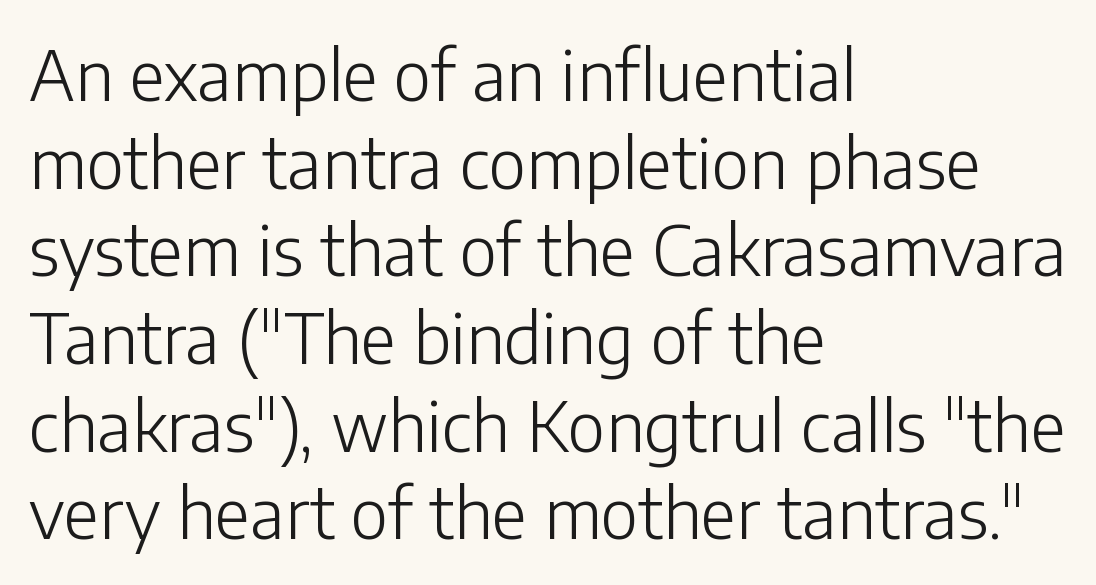
{"serif": "no", "italic": "no", "bold": "no", "weight": "light", "width": "normal", "stroke_contrast": "low", "x_height": "medium", "monospaced": "no", "underline": "no", "align": "left", "line_spacing": "normal", "line_spacing_ratio": 1.27, "letter_spacing": "normal", "letter_spacing_em": 0.0, "glyph_px": 69}
